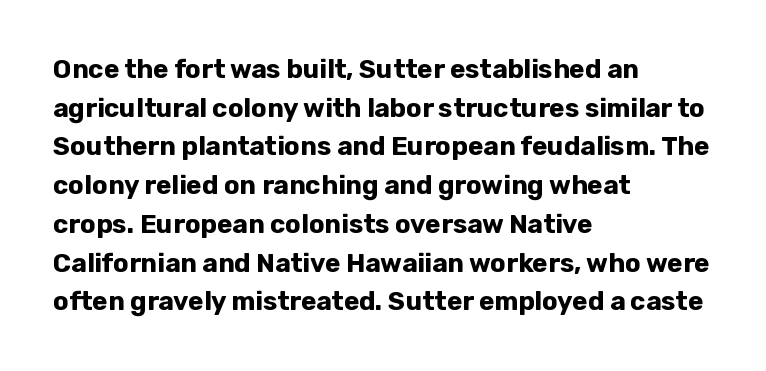
Leading: standard. Glyph-to-glyph distance matches everyday printed text. The face used here has the dense, thick strokes of a bold. These lines stack with their left ends in a neat column.
